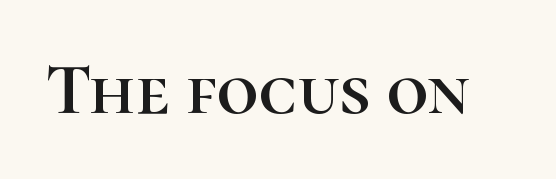
Descender tails drop into unmarked territory. Note the varied advance widths — an 'i' is clearly narrower than an 'm'. Standard letterfit; no display-style spreading of the glyphs. Notice how the stems are strictly vertical — no italics here.
